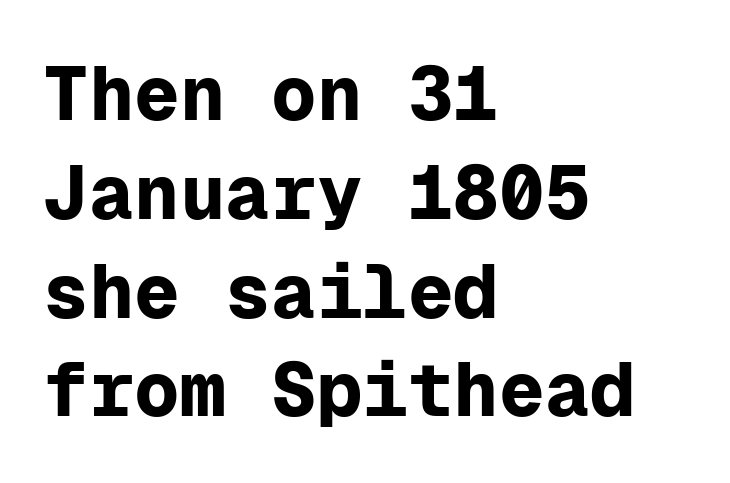
The image shows 76 px bold sans-serif type, upright, monospaced; set left-aligned, normal line spacing (1.3x), normal letter spacing, not underlined; low stroke contrast and a medium x-height.
